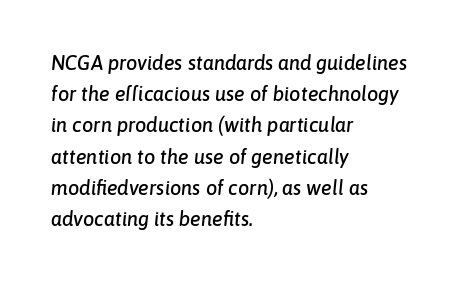
Characters follow at the spacing the type designer built in. The lines sit at an ordinary, default distance from one another. Underlining? Definitely not there. Every row of glyphs begins at an identical x-position on the left. Observe the lean: these are italic letterforms.
